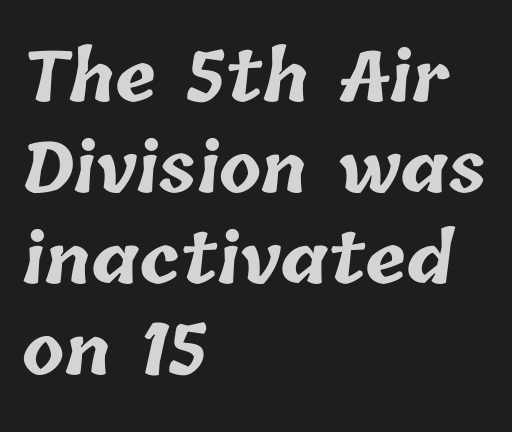
Q: Is the text bold? A: Yes.
Q: Is the text underlined? A: No.
Q: How is the paragraph aligned? A: Left-aligned.
Q: Is the spacing between letters normal or unusually wide? A: Normal.
Q: Is the spacing between lines tight, normal or loose? A: Normal.
Q: Width (condensed, normal, or wide)? A: Normal.
Q: Stroke contrast? A: Low.
Q: x-height? A: Medium.
Q: Monospaced? A: No.
